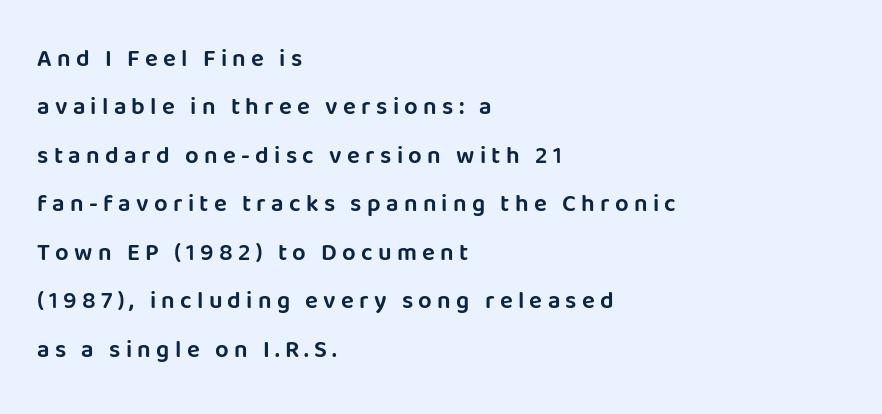
Q: Is the text italic (slanted)? A: No, it is upright.
Q: Is the text underlined? A: No.
Q: How is the paragraph aligned? A: Left-aligned.
Q: Is the spacing between letters normal or unusually wide? A: Unusually wide.
Q: Is the spacing between lines tight, normal or loose? A: Loose.
